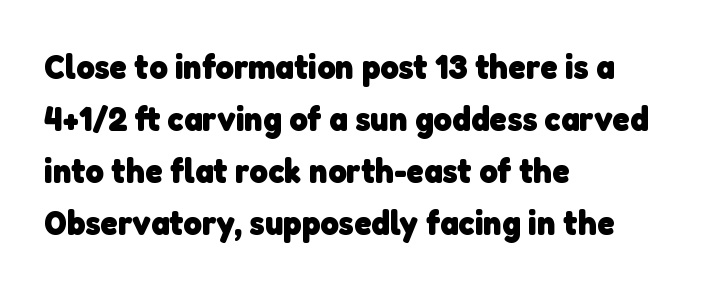
Q: Is the text bold? A: Yes.
Q: Is the typeface a serif or a sans-serif typeface? A: Sans-serif.
Q: Is the text underlined? A: No.
Q: How is the paragraph aligned? A: Left-aligned.
Q: Is the spacing between letters normal or unusually wide? A: Normal.
Q: Is the spacing between lines tight, normal or loose? A: Normal.
Q: Width (condensed, normal, or wide)? A: Normal.
Q: Stroke contrast? A: Low.
Q: x-height? A: Medium.
Q: Monospaced? A: No.
